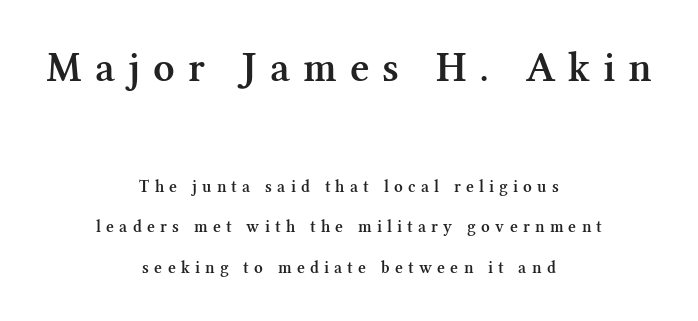
Q: Is the text bold? A: Semi-bold.
Q: Is the text italic (slanted)? A: No, it is upright.
Q: Is the typeface a serif or a sans-serif typeface? A: Serif.
Q: Is the text underlined? A: No.
Q: How is the paragraph aligned? A: Centered.
Q: Is the spacing between letters normal or unusually wide? A: Unusually wide.
Q: Is the spacing between lines tight, normal or loose? A: Loose.
Q: Which block of text is set in a larger size, the first (top) or the second (bottom)? A: The first (top) one.
Q: Width (condensed, normal, or wide)? A: Normal.
Q: Stroke contrast? A: Medium.
Q: x-height? A: Medium.
Q: Monospaced? A: No.
